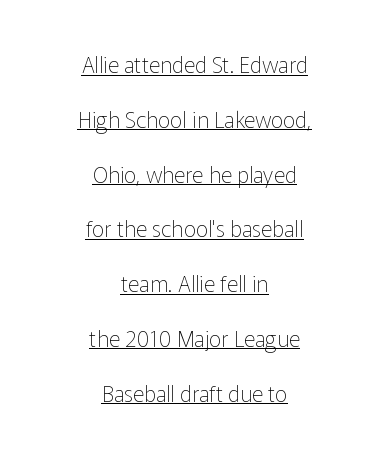
Q: Is the text bold? A: No.
Q: Is the text italic (slanted)? A: No, it is upright.
Q: Is the text underlined? A: Yes.
Q: How is the paragraph aligned? A: Centered.
Q: Is the spacing between letters normal or unusually wide? A: Normal.
Q: Is the spacing between lines tight, normal or loose? A: Loose.
